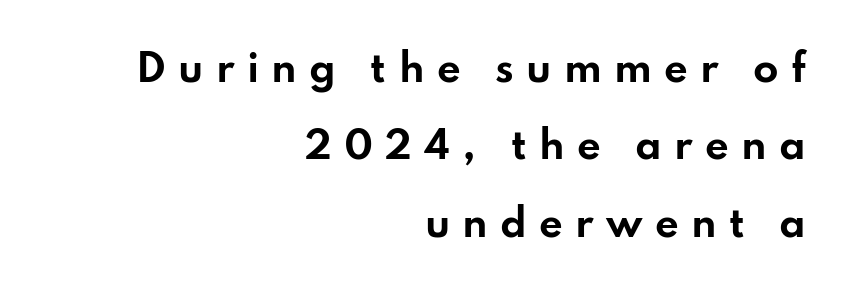
{"serif": "no", "italic": "no", "bold": "yes", "weight": "bold", "width": "wide", "stroke_contrast": "low", "x_height": "small", "monospaced": "no", "underline": "no", "align": "right", "line_spacing": "loose", "line_spacing_ratio": 2.09, "letter_spacing": "wide", "letter_spacing_em": 0.33, "glyph_px": 37}
